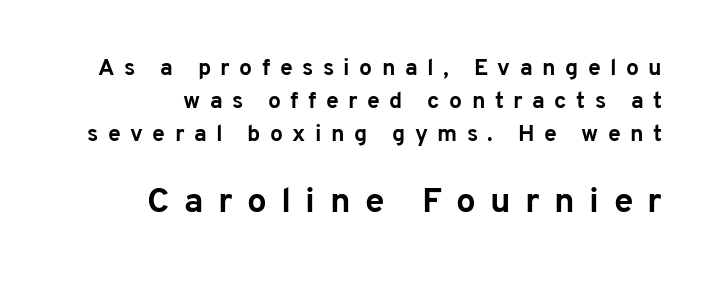
Q: Is the text bold? A: Yes.
Q: Is the text italic (slanted)? A: No, it is upright.
Q: Is the typeface a serif or a sans-serif typeface? A: Sans-serif.
Q: Is the text underlined? A: No.
Q: How is the paragraph aligned? A: Right-aligned.
Q: Is the spacing between letters normal or unusually wide? A: Unusually wide.
Q: Is the spacing between lines tight, normal or loose? A: Normal.
Q: Which block of text is set in a larger size, the first (top) or the second (bottom)? A: The second (bottom) one.
Q: Width (condensed, normal, or wide)? A: Normal.
Q: Stroke contrast? A: Low.
Q: x-height? A: Medium.
Q: Monospaced? A: No.
